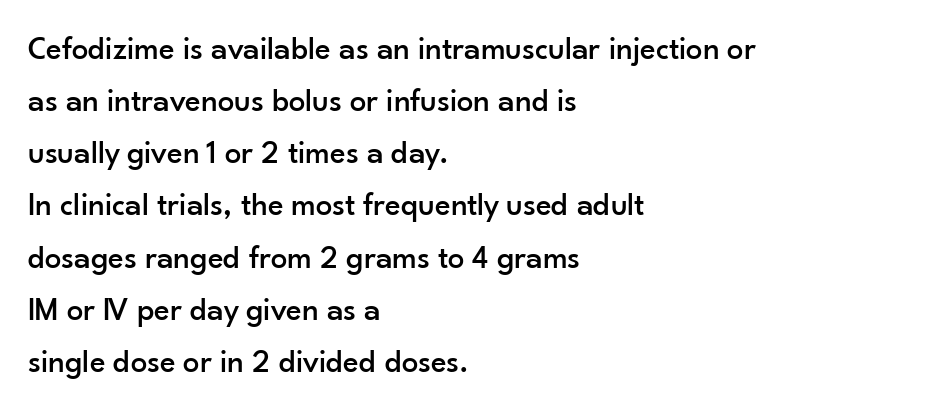
Q: Is the text italic (slanted)? A: No, it is upright.
Q: Is the typeface a serif or a sans-serif typeface? A: Sans-serif.
Q: Is the text underlined? A: No.
Q: How is the paragraph aligned? A: Left-aligned.
Q: Is the spacing between letters normal or unusually wide? A: Normal.
Q: Is the spacing between lines tight, normal or loose? A: Normal.
Q: Width (condensed, normal, or wide)? A: Normal.
Q: Stroke contrast? A: Low.
Q: x-height? A: Small.
Q: Monospaced? A: No.
